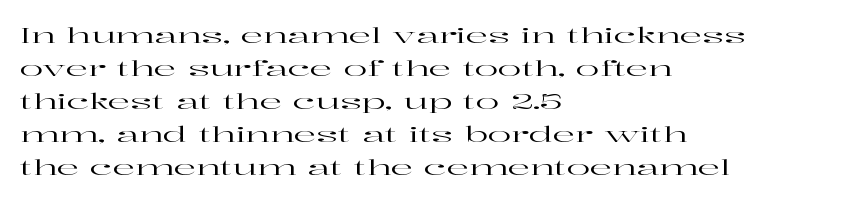
{"italic": "no", "underline": "no", "align": "left", "line_spacing": "normal", "line_spacing_ratio": 1.5, "letter_spacing": "normal", "letter_spacing_em": 0.0, "glyph_px": 22}
